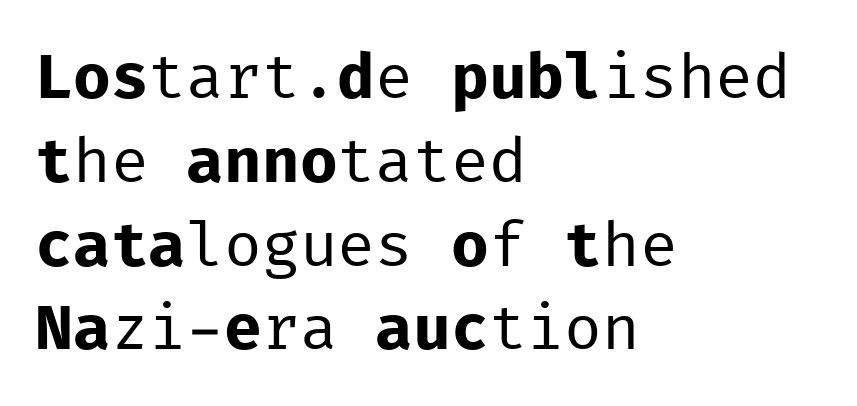
Short and long lines alike share a common starting point at left. Nobody touched the tracking dial on this one. Grotesque or geometric, the face here clearly has no serifs. Think of a typewriter: that constant character pitch is what you see here.
